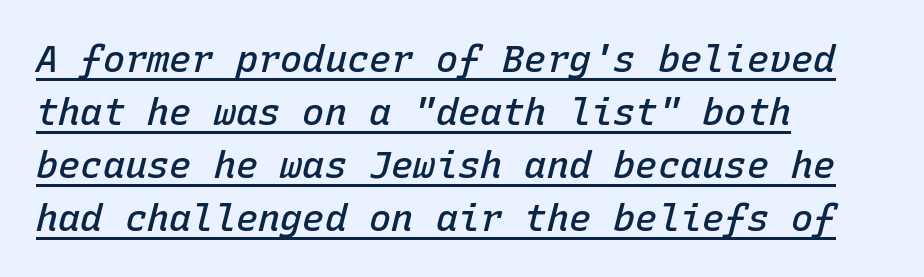
Q: Is the text bold? A: Semi-bold.
Q: Is the text italic (slanted)? A: Yes, it leans right by about 15 degrees.
Q: Is the text underlined? A: Yes.
Q: How is the paragraph aligned? A: Left-aligned.
Q: Is the spacing between letters normal or unusually wide? A: Normal.
Q: Is the spacing between lines tight, normal or loose? A: Normal.
Q: Width (condensed, normal, or wide)? A: Normal.
Q: Stroke contrast? A: Low.
Q: x-height? A: Medium.
Q: Monospaced? A: Yes.
